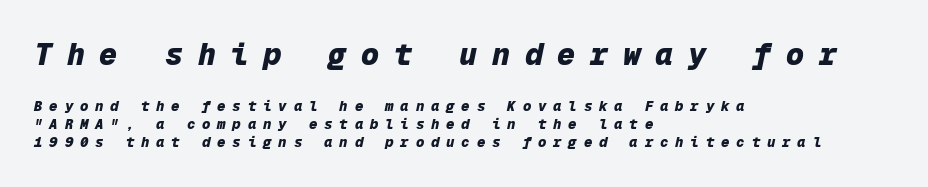
{"italic": "yes", "lean": "right", "slant_degrees": 12, "bold": "yes", "weight": "heavy", "width": "normal", "stroke_contrast": "low", "x_height": "medium", "monospaced": "yes", "underline": "no", "align": "left", "line_spacing": "normal", "line_spacing_ratio": 1.28, "letter_spacing": "wide", "letter_spacing_em": 0.49, "larger_block": "first", "size_ratio": 2.14, "glyph_px": 30}
